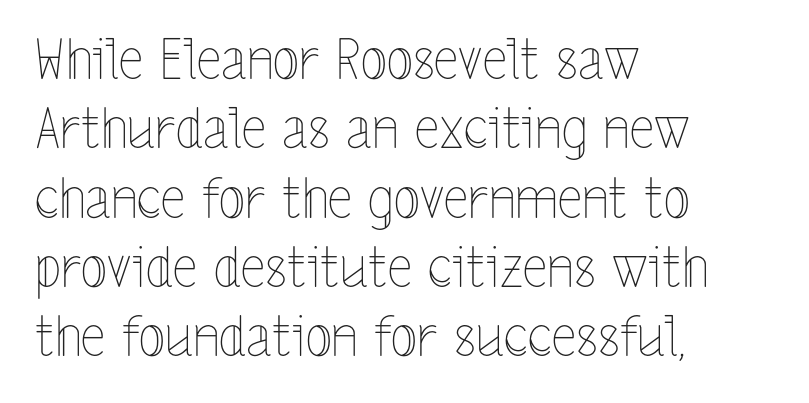
Q: Is the text bold? A: No.
Q: Is the text italic (slanted)? A: No, it is upright.
Q: Is the text underlined? A: No.
Q: How is the paragraph aligned? A: Left-aligned.
Q: Is the spacing between letters normal or unusually wide? A: Normal.
Q: Is the spacing between lines tight, normal or loose? A: Normal.
Q: Width (condensed, normal, or wide)? A: Condensed.
Q: x-height? A: Medium.
Q: Monospaced? A: No.
